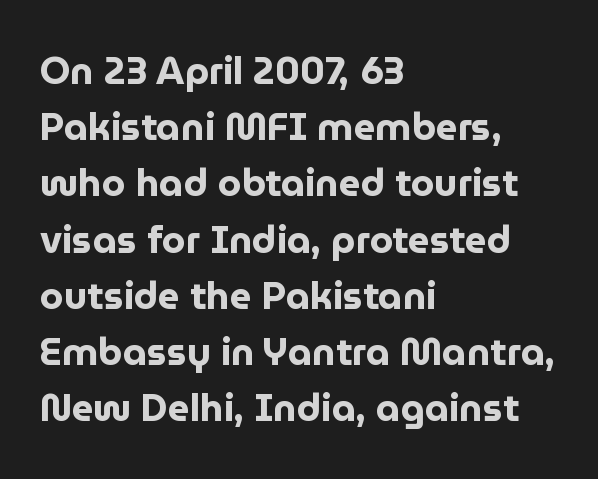
{"serif": "no", "italic": "no", "bold": "yes", "weight": "bold", "width": "normal", "stroke_contrast": "low", "x_height": "medium", "monospaced": "no", "underline": "no", "align": "left", "line_spacing": "normal", "line_spacing_ratio": 1.48, "letter_spacing": "normal", "letter_spacing_em": 0.0, "glyph_px": 38}
